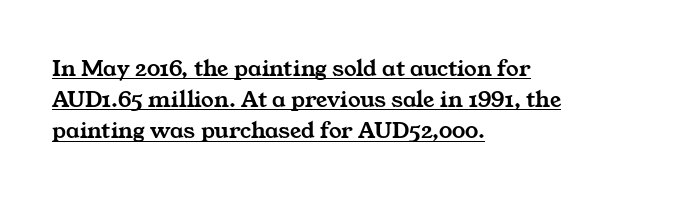
These lines keep a tight, regular rhythm from letter to letter. Notice how the passage keeps a crisp vertical edge on the left only. A typesetter would call this leading conventional body-copy spacing. The passage shown is underscored from start to finish.
